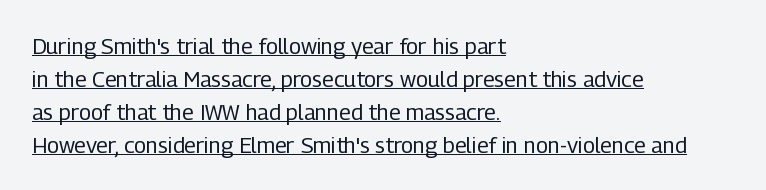
The image shows 22 px text type, upright; set left-aligned, normal line spacing (1.5x), normal letter spacing, underlined.
